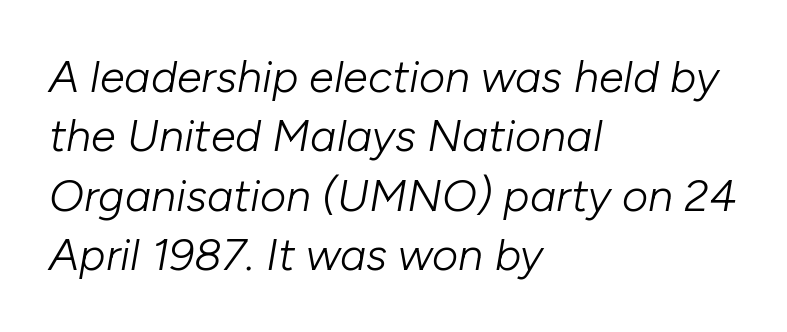
Leading: standard. The baseline area is clear. Between one letter and the next there's only the usual sliver of space. No letter is thick-stroked: the sample isn't bold. Looks like regular typesetting: each glyph gets only the width it needs. This sample is left-justified, so line endings fall wherever the words run out.
